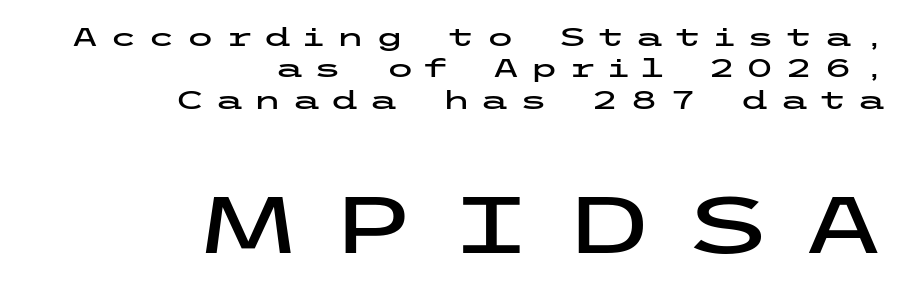
The image shows 79 px wide sans-serif type, upright; set right-aligned, line spacing 1.21x, unusually wide letter spacing (+0.39 em), not underlined; the second (bottom) block is 3.04x larger; low stroke contrast and a medium x-height.
